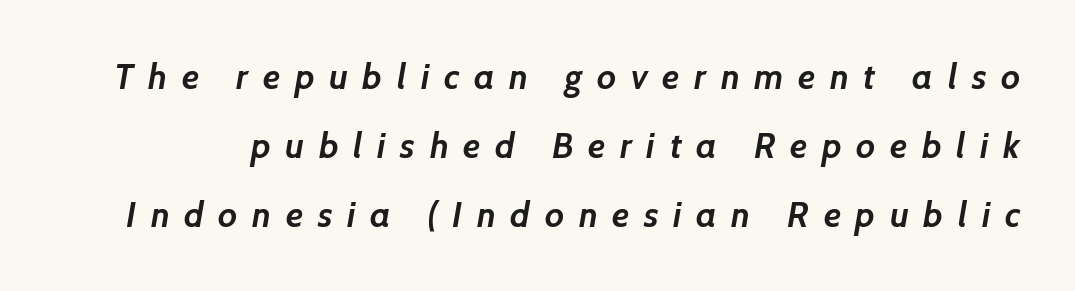
No word sits above an underline. The face used here is rendered with a markedly widened letterfit. You could not count columns in this text — the font is proportionally spaced. Weight check: bold — yes, fully. Vertical spacing — loose. Observe the absence of serifs on each vertical stroke in this sample.
